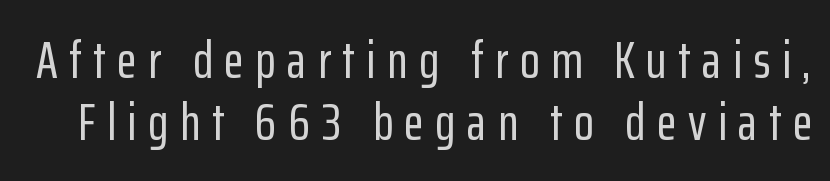
{"serif": "no", "italic": "no", "width": "condensed", "stroke_contrast": "low", "x_height": "medium", "monospaced": "no", "underline": "no", "line_spacing_ratio": 1.19, "letter_spacing": "wide", "letter_spacing_em": 0.22, "glyph_px": 52}
